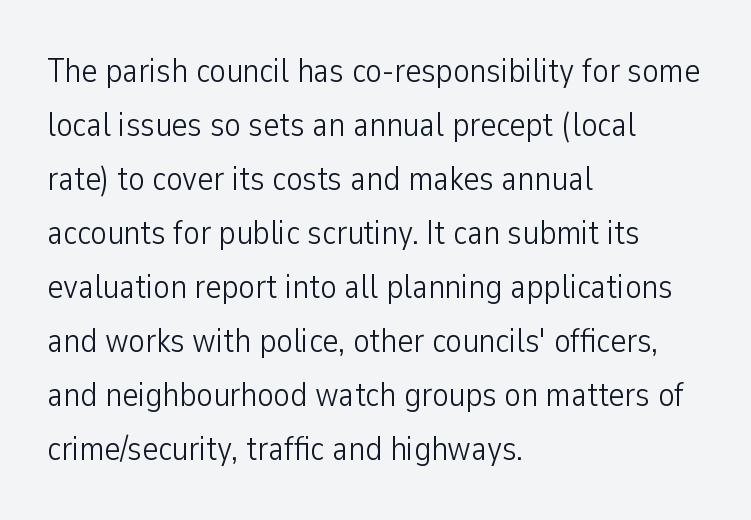
Horizontally, the lines are justified to the leading edge only. The line texture is even and compact thanks to regular tracking. The font family rendered here belongs to the sans-serif group. Weight: regular or lighter.
